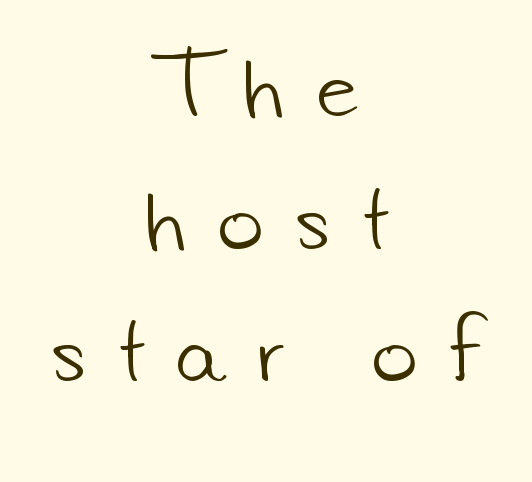
The image shows 78 px light sans-serif type; set centered, normal line spacing (1.7x), unusually wide letter spacing (+0.42 em), not underlined; low stroke contrast and a small x-height.
